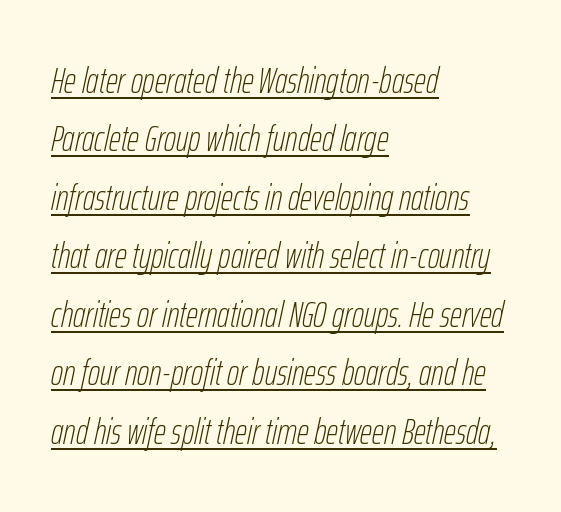
{"italic": "yes", "lean": "right", "slant_degrees": 12, "bold": "no", "weight": "thin", "width": "condensed", "stroke_contrast": "low", "x_height": "medium", "monospaced": "no", "underline": "yes", "align": "left", "line_spacing": "normal", "line_spacing_ratio": 1.58, "letter_spacing": "normal", "letter_spacing_em": 0.0, "glyph_px": 37}
